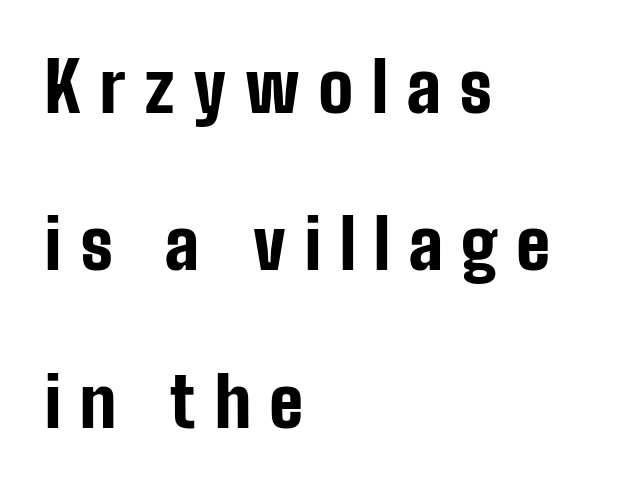
The image shows 69 px bold, condensed sans-serif type, upright; set left-aligned, loose line spacing (2.28x), unusually wide letter spacing (+0.27 em), not underlined; low stroke contrast and a medium x-height.
